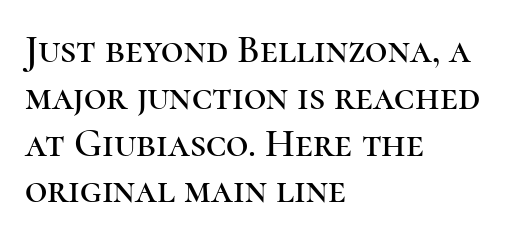
Q: Is the text italic (slanted)? A: No, it is upright.
Q: Is the typeface a serif or a sans-serif typeface? A: Serif.
Q: Is the text underlined? A: No.
Q: How is the paragraph aligned? A: Left-aligned.
Q: Is the spacing between letters normal or unusually wide? A: Normal.
Q: Width (condensed, normal, or wide)? A: Normal.
Q: Stroke contrast? A: High.
Q: x-height? A: Medium.
Q: Monospaced? A: No.
